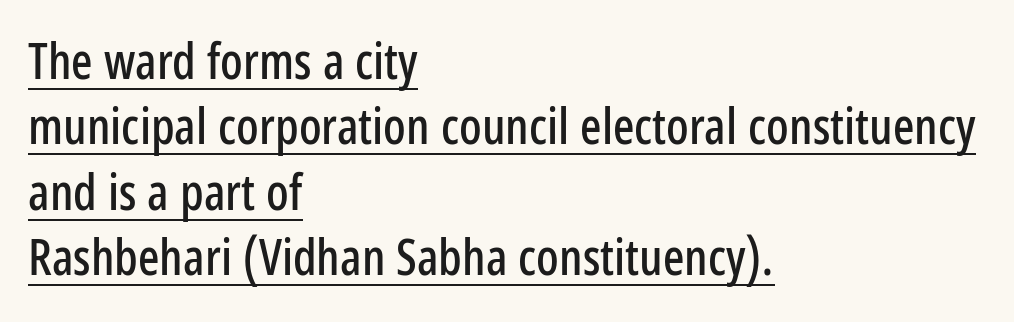
Horizontally, the lines are justified to the leading edge only. The line-height multiplier appears to be the usual default. Posture: vertical. The designer went with a sans here, leaving each stem footless.
